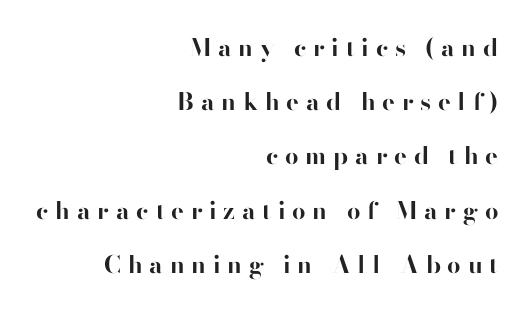
The image shows 24 px bold type, upright; set right-aligned, loose line spacing (2.26x), unusually wide letter spacing (+0.28 em), not underlined.
